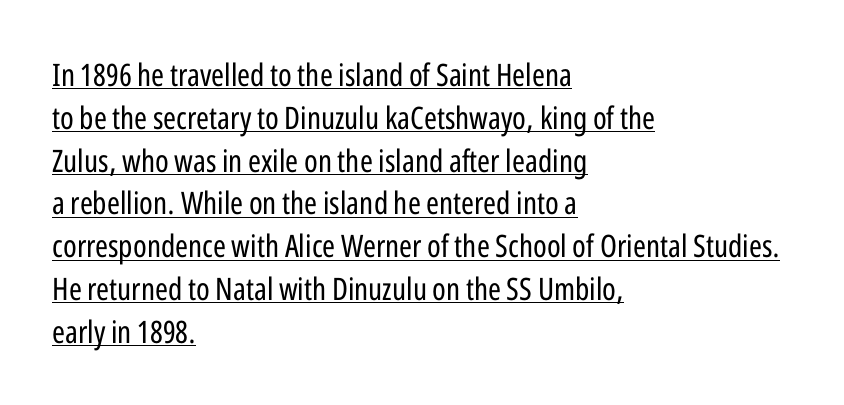
Letters have the restrained weight of plain body copy at most. Reading down the column, the eye jumps a familiar distance to each next line. Students, observe the line beneath the letters — that is underlining. Proportional: the letters do not fall into vertical columns. Layout note: lines flush left.
